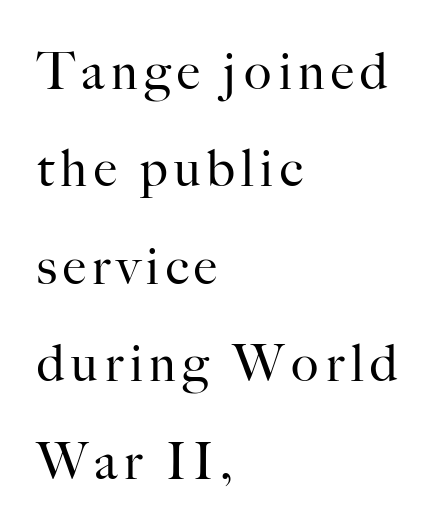
Font category for this specimen: serif. Unmarked baselines from the first word to the last. Typeset ragged right — the left edge is the straight one. Is this a heavy cut? Hardly; it is regular or lighter.
